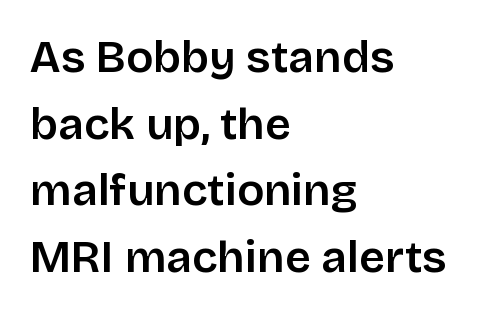
{"serif": "no", "italic": "no", "bold": "semi", "weight": "semibold", "width": "normal", "stroke_contrast": "low", "x_height": "large", "monospaced": "no", "underline": "no", "align": "left", "line_spacing": "normal", "line_spacing_ratio": 1.48, "letter_spacing": "normal", "letter_spacing_em": 0.0, "glyph_px": 45}
